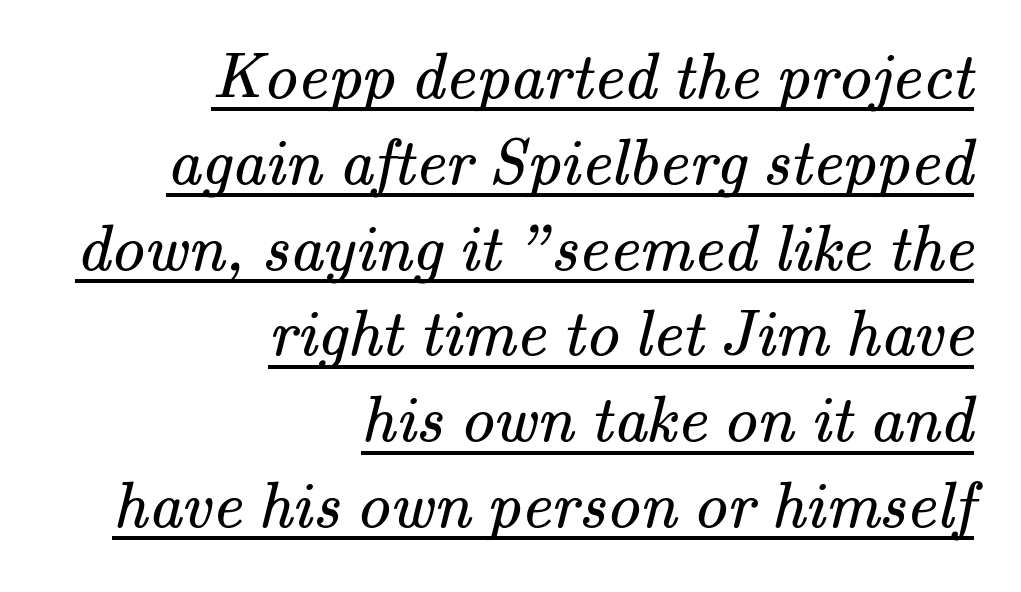
The image shows 66 px regular-weight serif type; set right-aligned, normal line spacing (1.3x), normal letter spacing, underlined; medium stroke contrast and a small x-height.
